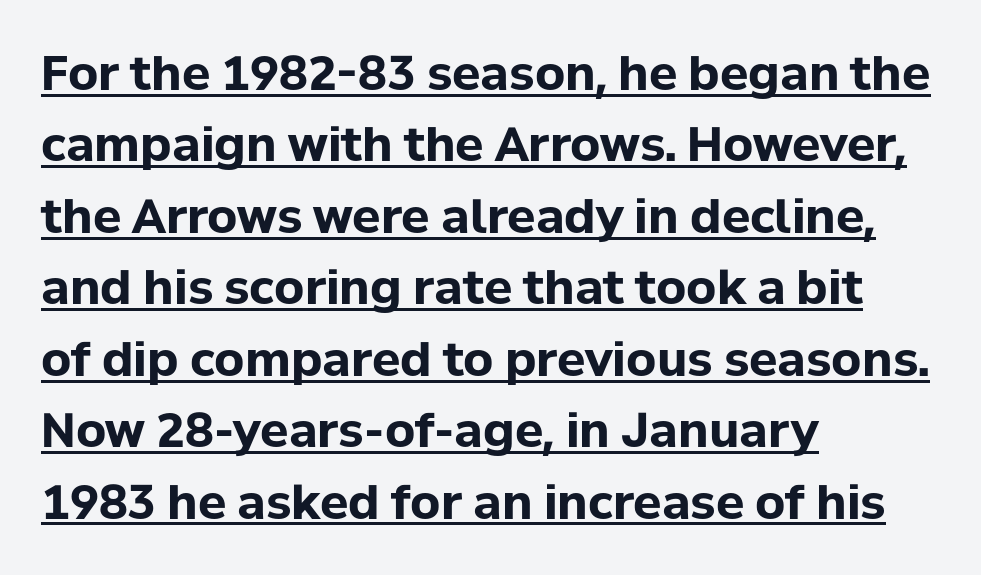
The image shows 47 px bold sans-serif type, upright; set left-aligned, normal line spacing (1.52x), normal letter spacing, underlined; low stroke contrast and a medium x-height.
